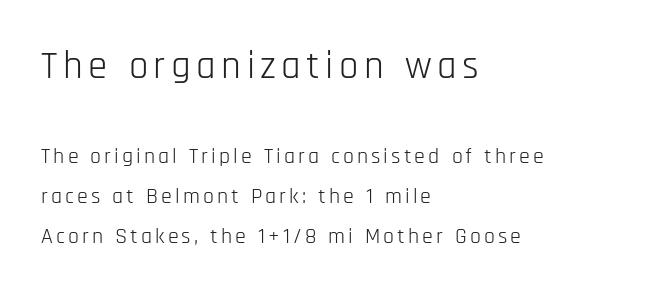
Underline: absent. Visually the block forms a straight wall on the left and a jagged coastline on the right. The letters stand upright; this is a roman face. No feet cap the strokes, marking this as sans-serif type. The weight would be labelled regular, book, light, or lighter still. Each letter keeps its own natural width here, so spacing adapts to shape.
